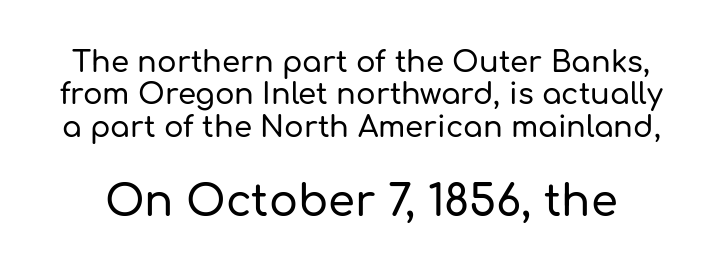
The image shows 43 px sans-serif type, upright; set tight line spacing (1.12x), normal letter spacing, not underlined; the second (bottom) block is 1.48x larger; low stroke contrast and a medium x-height.
